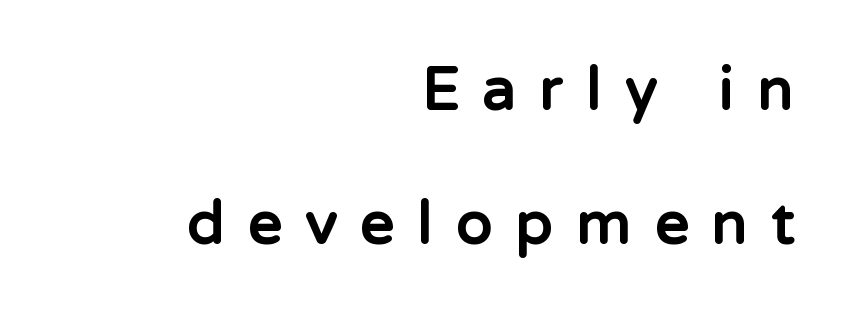
Spacing verdict: proportional, widths tailored to each character. The passage shown stacks its lines with a broad gap. Someone cranked the tracking dial way up on this one. What kind of face is this? One without serifs — a sans. One-word summary of the alignment: right.
